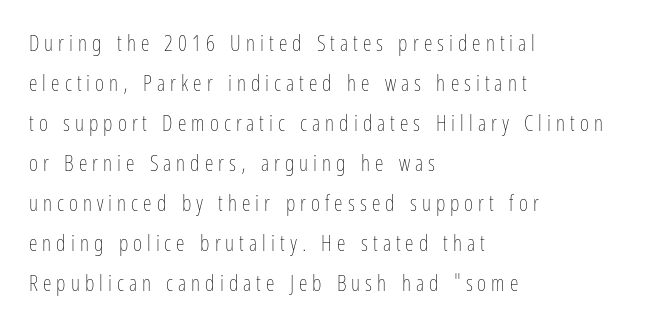
Q: Is the text bold? A: No.
Q: Is the text italic (slanted)? A: No, it is upright.
Q: Is the text underlined? A: No.
Q: How is the paragraph aligned? A: Left-aligned.
Q: Is the spacing between letters normal or unusually wide? A: Unusually wide.
